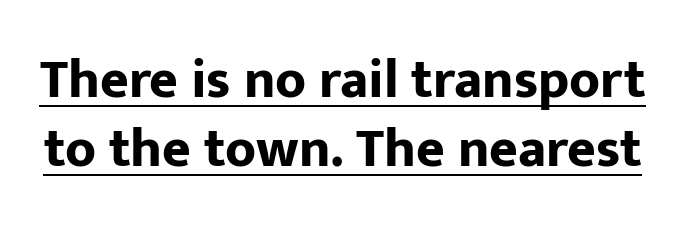
Q: Is the text bold? A: Yes.
Q: Is the text italic (slanted)? A: No, it is upright.
Q: Is the typeface a serif or a sans-serif typeface? A: Sans-serif.
Q: Is the text underlined? A: Yes.
Q: Is the spacing between letters normal or unusually wide? A: Normal.
Q: Is the spacing between lines tight, normal or loose? A: Normal.
Q: Width (condensed, normal, or wide)? A: Normal.
Q: Stroke contrast? A: Low.
Q: x-height? A: Medium.
Q: Monospaced? A: No.
